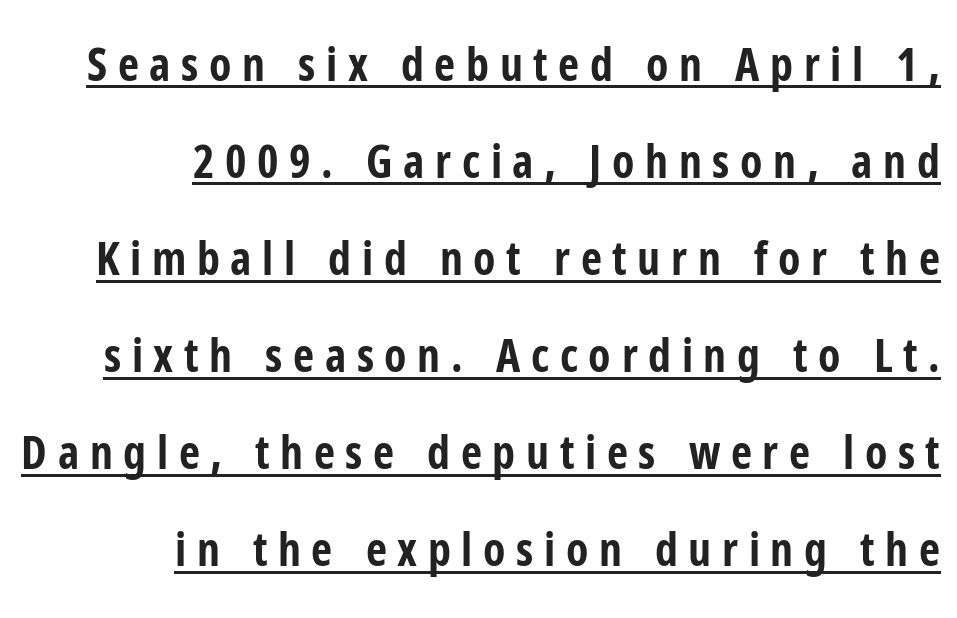
Q: Is the text bold? A: Yes.
Q: Is the text italic (slanted)? A: No, it is upright.
Q: Is the typeface a serif or a sans-serif typeface? A: Sans-serif.
Q: Is the text underlined? A: Yes.
Q: How is the paragraph aligned? A: Right-aligned.
Q: Is the spacing between letters normal or unusually wide? A: Unusually wide.
Q: Is the spacing between lines tight, normal or loose? A: Loose.
Q: Width (condensed, normal, or wide)? A: Condensed.
Q: Stroke contrast? A: Low.
Q: x-height? A: Medium.
Q: Monospaced? A: No.
